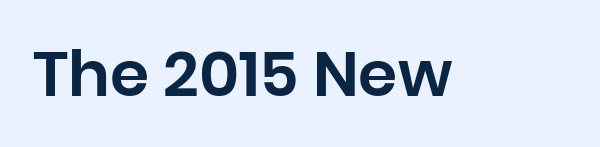
Q: Is the text italic (slanted)? A: No, it is upright.
Q: Is the typeface a serif or a sans-serif typeface? A: Sans-serif.
Q: Is the text underlined? A: No.
Q: Is the spacing between letters normal or unusually wide? A: Normal.
Q: Width (condensed, normal, or wide)? A: Normal.
Q: Stroke contrast? A: Low.
Q: x-height? A: Large.
Q: Monospaced? A: No.
